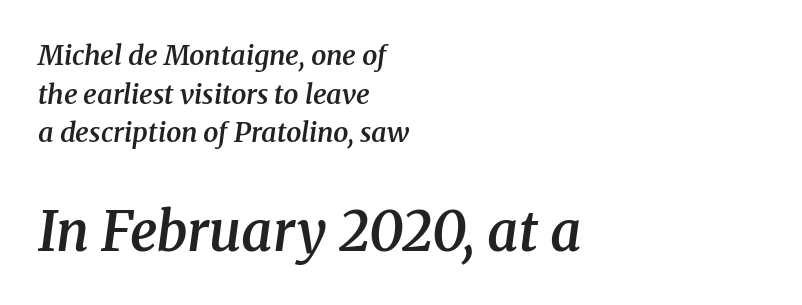
{"serif": "yes", "italic": "yes", "lean": "right", "slant_degrees": 8, "bold": "semi", "weight": "semibold", "width": "normal", "stroke_contrast": "medium", "x_height": "medium", "monospaced": "no", "underline": "no", "align": "left", "line_spacing": "normal", "line_spacing_ratio": 1.43, "letter_spacing": "normal", "letter_spacing_em": 0.0, "larger_block": "second", "size_ratio": 2.0, "glyph_px": 54}
